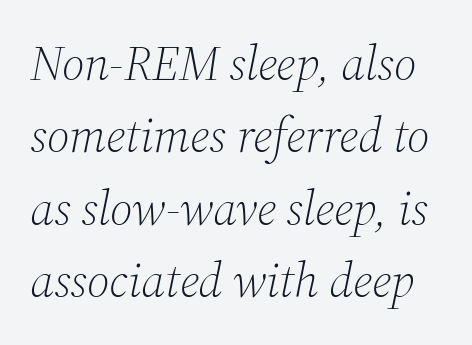
{"serif": "yes", "italic": "yes", "lean": "right", "slant_degrees": 12, "bold": "no", "weight": "light", "width": "normal", "stroke_contrast": "medium", "x_height": "medium", "monospaced": "no", "underline": "no", "line_spacing": "normal", "line_spacing_ratio": 1.51, "letter_spacing": "normal", "letter_spacing_em": 0.0, "glyph_px": 48}
